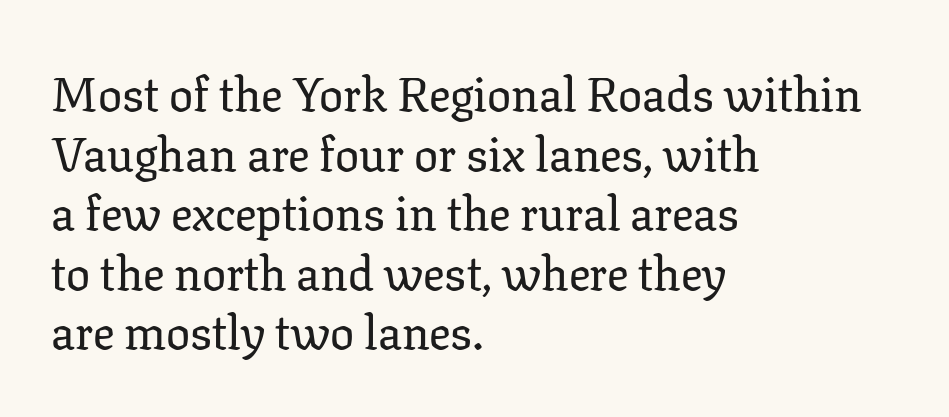
{"serif": "yes", "italic": "no", "width": "normal", "stroke_contrast": "low", "x_height": "medium", "monospaced": "no", "underline": "no", "align": "left", "line_spacing_ratio": 1.24, "letter_spacing": "normal", "letter_spacing_em": 0.0, "glyph_px": 48}
